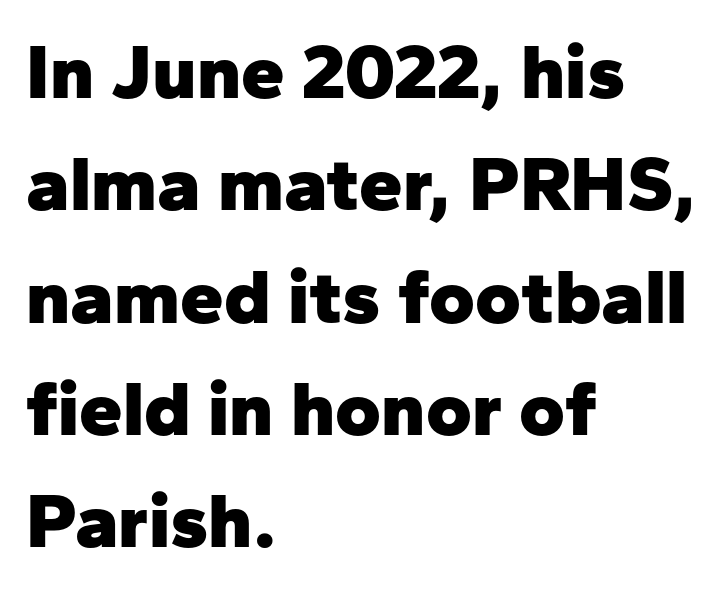
The image shows 78 px heavy sans-serif type, upright; set left-aligned, normal line spacing (1.44x), normal letter spacing, not underlined; low stroke contrast and a medium x-height.
